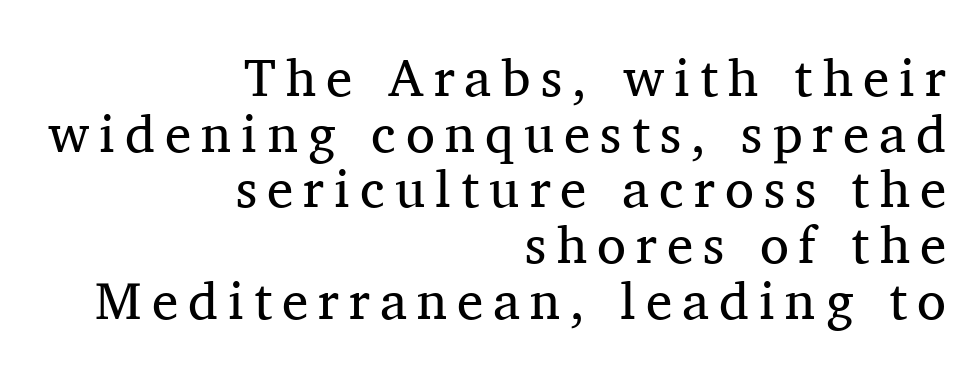
The image shows 53 px regular-weight serif type, upright; set right-aligned, tight line spacing (1.05x), not underlined; medium stroke contrast and a medium x-height.
